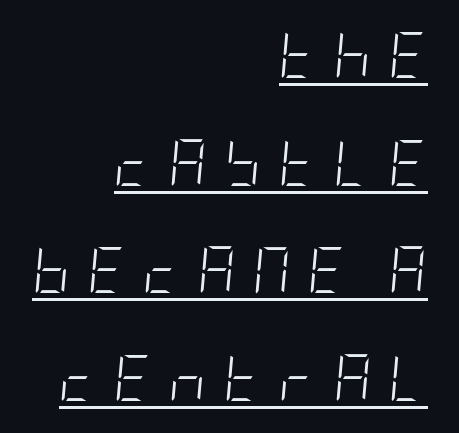
{"italic": "yes", "lean": "right", "slant_degrees": 5, "bold": "no", "weight": "light", "width": "condensed", "stroke_contrast": "low", "x_height": "large", "underline": "yes", "align": "right", "line_spacing": "loose", "line_spacing_ratio": 2.34, "letter_spacing": "wide", "letter_spacing_em": 0.38, "glyph_px": 46}
